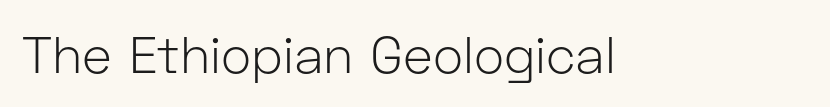
The image shows 51 px light sans-serif type, upright; set normal letter spacing, not underlined; low stroke contrast and a medium x-height.
